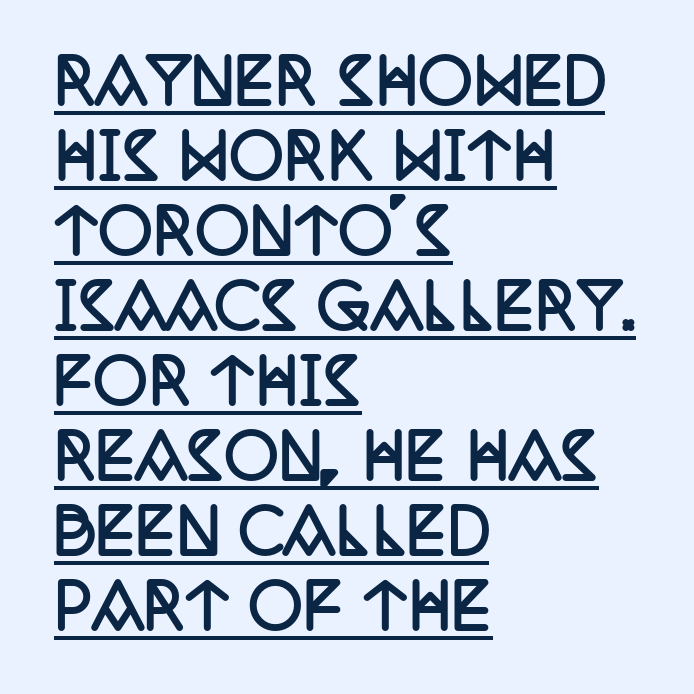
The image shows 60 px semibold, condensed serif type, upright; set left-aligned, normal line spacing (1.25x), normal letter spacing, underlined; low stroke contrast and a large x-height.
